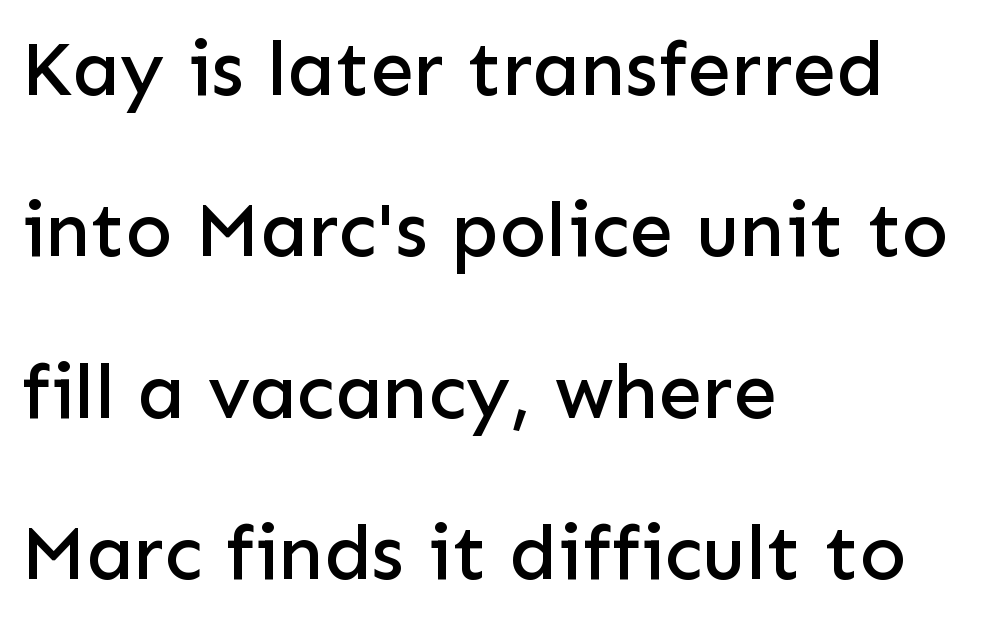
The image shows 78 px sans-serif type, upright; set left-aligned, loose line spacing (2.07x), normal letter spacing, not underlined; low stroke contrast and a medium x-height.
